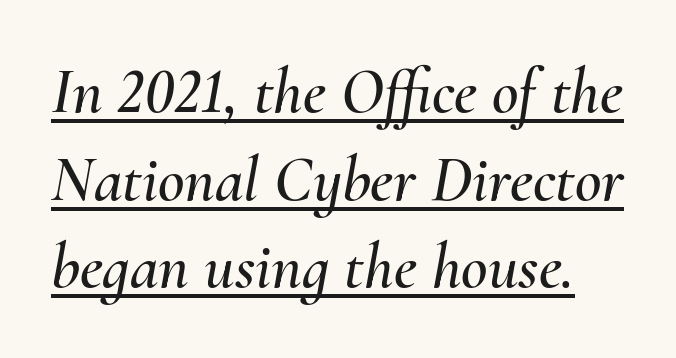
The image shows 65 px text type, italic (leaning right); set normal line spacing (1.35x), normal letter spacing, underlined; medium stroke contrast and a small x-height.
